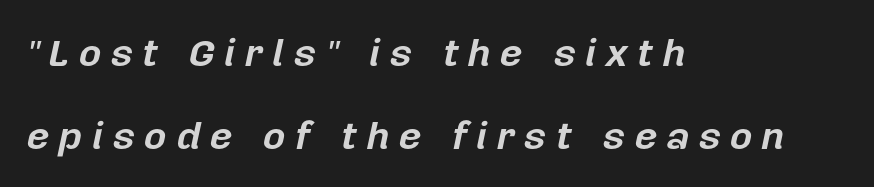
{"italic": "yes", "lean": "right", "slant_degrees": 12, "bold": "yes", "weight": "bold", "width": "normal", "stroke_contrast": "low", "x_height": "medium", "monospaced": "no", "underline": "no", "align": "left", "line_spacing": "loose", "line_spacing_ratio": 2.12, "letter_spacing": "wide", "letter_spacing_em": 0.24, "glyph_px": 39}
